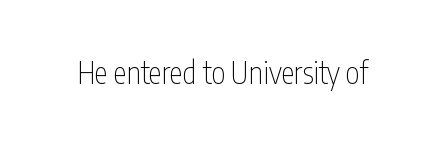
The glyphs in this specimen are sans serif. No word sits above an underline. Looks like regular typesetting: each glyph gets only the width it needs. Every stem runs plumb, perpendicular to the baseline.
